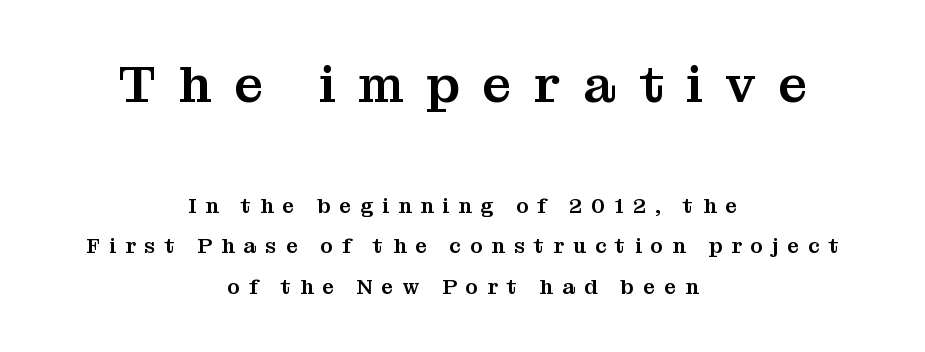
{"serif": "yes", "italic": "no", "width": "normal", "stroke_contrast": "medium", "x_height": "medium", "monospaced": "no", "underline": "no", "align": "center", "line_spacing": "loose", "line_spacing_ratio": 1.93, "letter_spacing": "wide", "letter_spacing_em": 0.43, "larger_block": "first", "size_ratio": 2.48, "glyph_px": 52}
